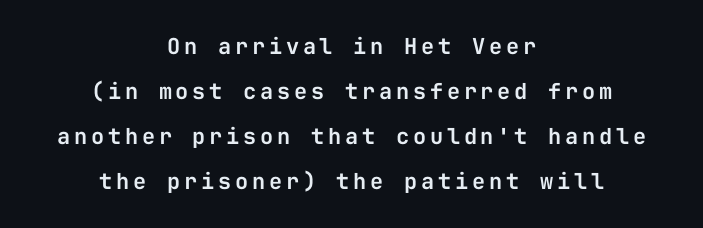
Q: Is the text italic (slanted)? A: No, it is upright.
Q: Is the text underlined? A: No.
Q: How is the paragraph aligned? A: Centered.
Q: Is the spacing between lines tight, normal or loose? A: Loose.
